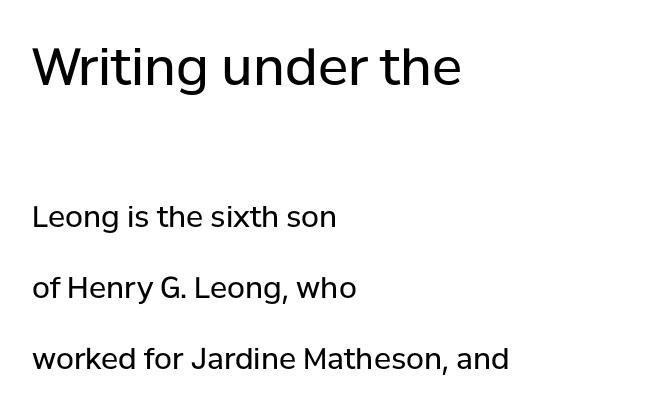
Q: Is the text bold? A: No.
Q: Is the text italic (slanted)? A: No, it is upright.
Q: Is the typeface a serif or a sans-serif typeface? A: Sans-serif.
Q: Is the text underlined? A: No.
Q: How is the paragraph aligned? A: Left-aligned.
Q: Is the spacing between letters normal or unusually wide? A: Normal.
Q: Is the spacing between lines tight, normal or loose? A: Loose.
Q: Which block of text is set in a larger size, the first (top) or the second (bottom)? A: The first (top) one.
Q: Width (condensed, normal, or wide)? A: Normal.
Q: Stroke contrast? A: Low.
Q: x-height? A: Medium.
Q: Monospaced? A: No.
